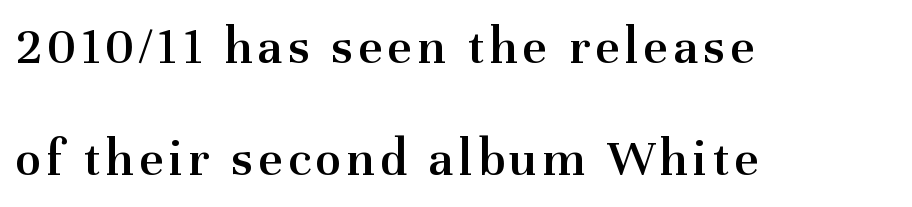
A classic flush-left, rag-right setting is used for this passage. Designer's note — italics off, roman on. Summary of weight: moderately heavy, a semibold. The line-height multiplier appears high, well above default.
